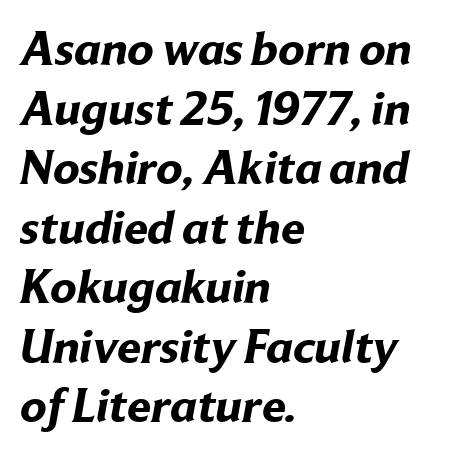
This sample is left-justified, so line endings fall wherever the words run out. Observe the absence of serifs on each vertical stroke in this sample. Here the designer chose a conventional face with non-uniform glyph widths. Words float on clear page, feet unadorned.
